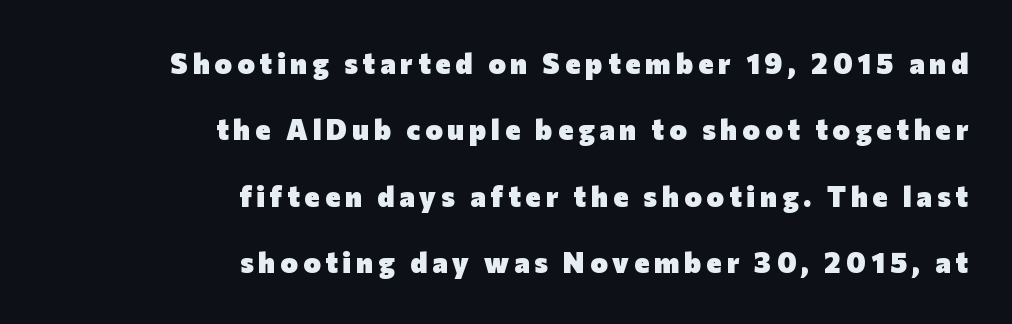
{"serif": "no", "italic": "no", "bold": "yes", "weight": "heavy", "width": "normal", "stroke_contrast": "low", "x_height": "medium", "monospaced": "no", "underline": "no", "align": "right", "line_spacing": "loose", "line_spacing_ratio": 2.29, "glyph_px": 29}
